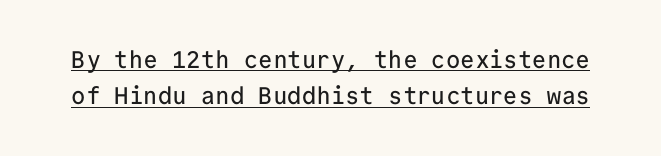
{"italic": "no", "underline": "yes", "line_spacing": "normal", "line_spacing_ratio": 1.51, "letter_spacing": "normal", "letter_spacing_em": 0.0, "glyph_px": 24}
